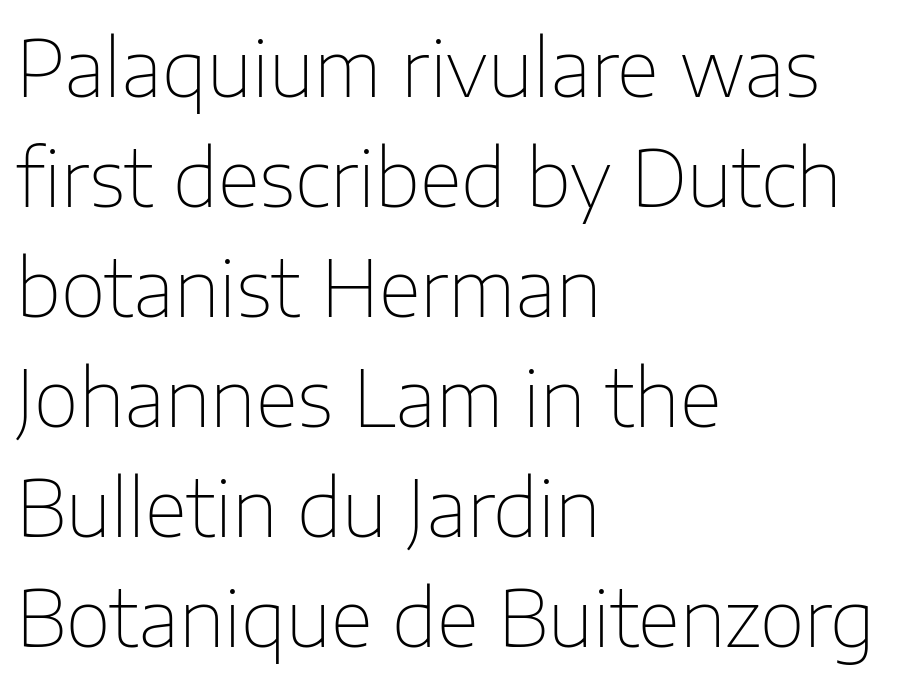
{"serif": "no", "italic": "no", "bold": "no", "weight": "thin", "width": "normal", "stroke_contrast": "low", "x_height": "medium", "monospaced": "no", "underline": "no", "align": "left", "line_spacing": "normal", "line_spacing_ratio": 1.41, "letter_spacing": "normal", "letter_spacing_em": 0.0, "glyph_px": 78}
